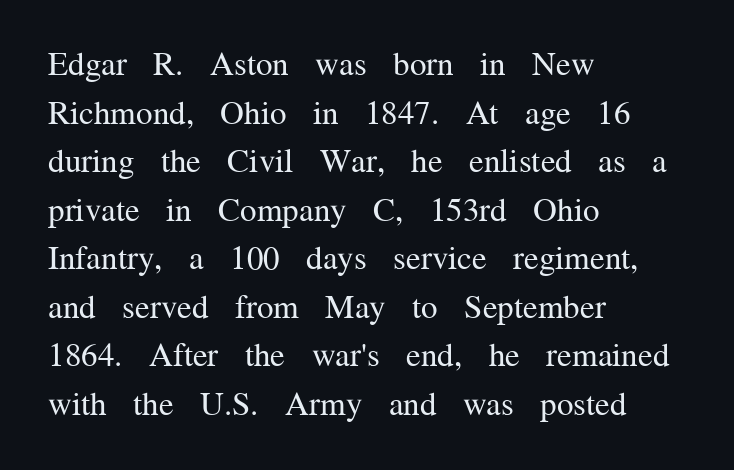
Q: Is the text bold? A: No.
Q: Is the text italic (slanted)? A: No, it is upright.
Q: Is the typeface a serif or a sans-serif typeface? A: Serif.
Q: Is the text underlined? A: No.
Q: How is the paragraph aligned? A: Left-aligned.
Q: Is the spacing between letters normal or unusually wide? A: Normal.
Q: Is the spacing between lines tight, normal or loose? A: Normal.
Q: Width (condensed, normal, or wide)? A: Normal.
Q: Stroke contrast? A: Medium.
Q: x-height? A: Medium.
Q: Monospaced? A: No.
